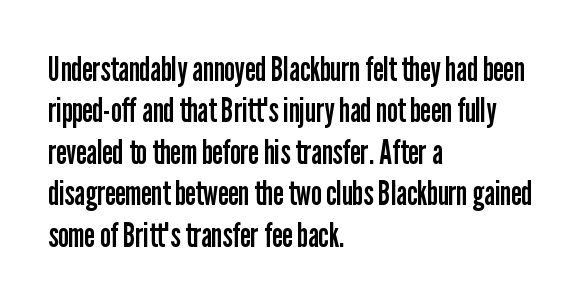
{"serif": "no", "italic": "no", "bold": "no", "weight": "regular", "width": "condensed", "stroke_contrast": "low", "x_height": "medium", "monospaced": "no", "underline": "no", "align": "left", "line_spacing_ratio": 1.22, "letter_spacing": "normal", "letter_spacing_em": 0.0, "glyph_px": 34}
